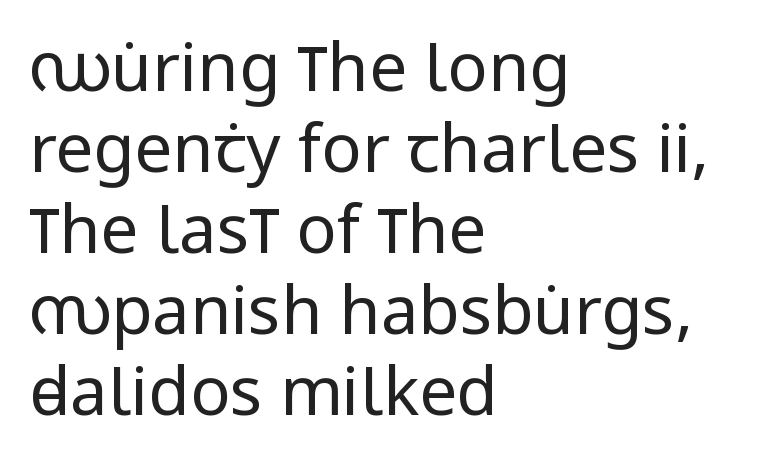
{"serif": "no", "italic": "no", "bold": "no", "weight": "regular", "width": "condensed", "stroke_contrast": "low", "x_height": "large", "monospaced": "no", "underline": "no", "align": "left", "line_spacing_ratio": 1.21, "letter_spacing": "normal", "letter_spacing_em": 0.0, "glyph_px": 67}
